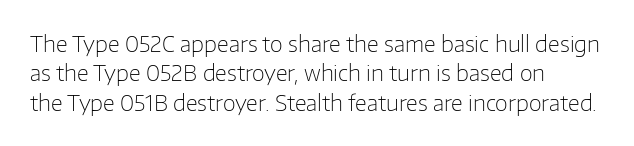
Q: Is the text bold? A: No.
Q: Is the text italic (slanted)? A: No, it is upright.
Q: Is the text underlined? A: No.
Q: How is the paragraph aligned? A: Left-aligned.
Q: Is the spacing between letters normal or unusually wide? A: Normal.
Q: Is the spacing between lines tight, normal or loose? A: Normal.
